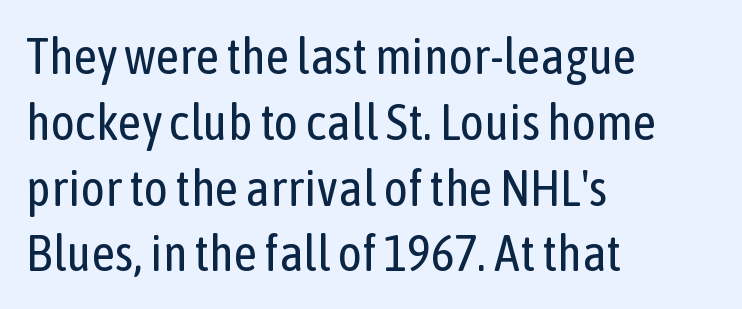
Q: Is the text bold? A: No.
Q: Is the text italic (slanted)? A: No, it is upright.
Q: Is the typeface a serif or a sans-serif typeface? A: Sans-serif.
Q: Is the text underlined? A: No.
Q: How is the paragraph aligned? A: Left-aligned.
Q: Is the spacing between letters normal or unusually wide? A: Normal.
Q: Is the spacing between lines tight, normal or loose? A: Normal.
Q: Width (condensed, normal, or wide)? A: Condensed.
Q: Stroke contrast? A: Low.
Q: x-height? A: Medium.
Q: Monospaced? A: No.
